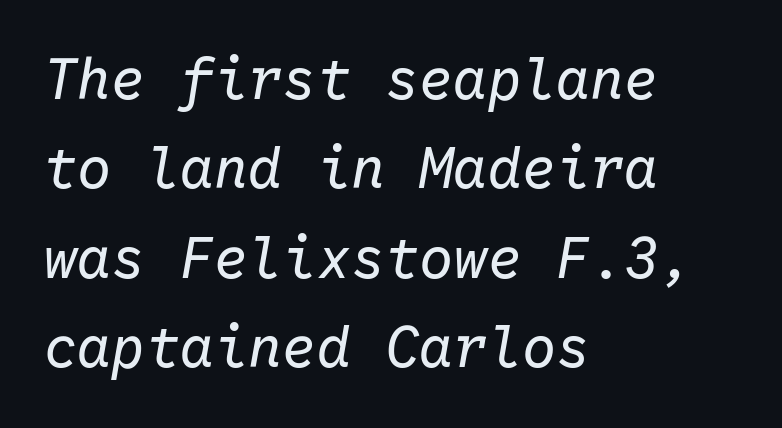
The image shows 57 px regular-weight type, italic (leaning right), monospaced; set left-aligned, normal line spacing (1.57x), normal letter spacing, not underlined; low stroke contrast and a medium x-height.
